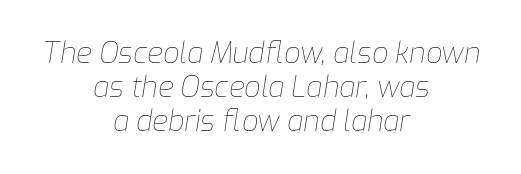
{"italic": "yes", "lean": "right", "slant_degrees": 9, "bold": "no", "weight": "thin", "width": "normal", "stroke_contrast": "low", "x_height": "medium", "monospaced": "no", "underline": "no", "align": "center", "line_spacing_ratio": 1.17, "letter_spacing": "normal", "letter_spacing_em": 0.0, "glyph_px": 29}
